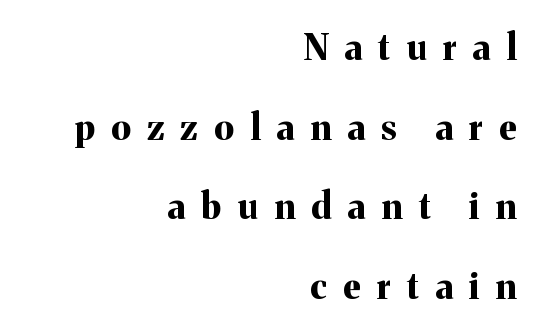
Q: Is the text bold? A: Yes.
Q: Is the text italic (slanted)? A: No, it is upright.
Q: Is the typeface a serif or a sans-serif typeface? A: Serif.
Q: Is the text underlined? A: No.
Q: How is the paragraph aligned? A: Right-aligned.
Q: Is the spacing between letters normal or unusually wide? A: Unusually wide.
Q: Is the spacing between lines tight, normal or loose? A: Loose.
Q: Width (condensed, normal, or wide)? A: Normal.
Q: Stroke contrast? A: Medium.
Q: x-height? A: Medium.
Q: Monospaced? A: No.
